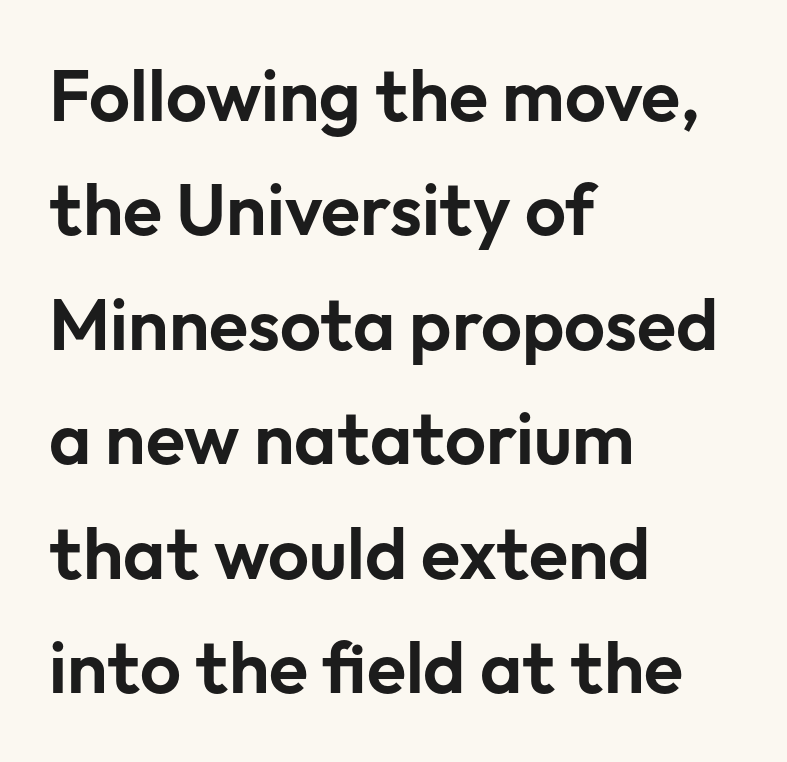
Q: Is the text italic (slanted)? A: No, it is upright.
Q: Is the typeface a serif or a sans-serif typeface? A: Sans-serif.
Q: Is the text underlined? A: No.
Q: How is the paragraph aligned? A: Left-aligned.
Q: Is the spacing between letters normal or unusually wide? A: Normal.
Q: Is the spacing between lines tight, normal or loose? A: Normal.
Q: Width (condensed, normal, or wide)? A: Normal.
Q: Stroke contrast? A: Low.
Q: x-height? A: Medium.
Q: Monospaced? A: No.
